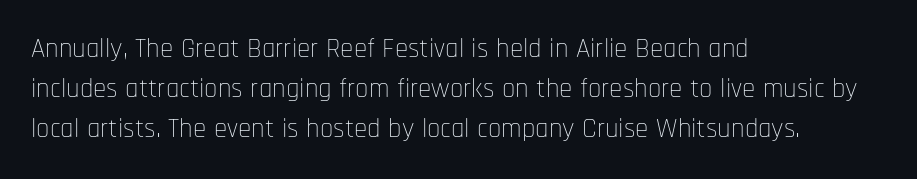
The image shows 27 px text type, upright; set left-aligned, normal line spacing (1.49x), normal letter spacing, not underlined.
